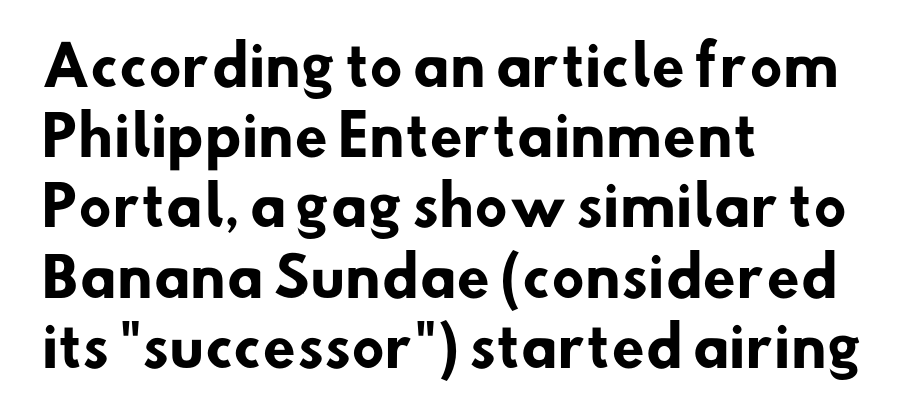
Stroke terminals: plain, sans-serif. Is there much room between lines? A standard amount, neither cramped nor airy. Check the space under the baseline: it is left empty. Short note: letters normally spaced.
